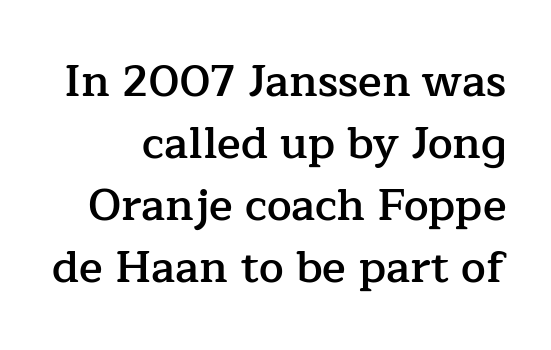
Q: Is the text bold? A: Semi-bold.
Q: Is the text italic (slanted)? A: No, it is upright.
Q: Is the typeface a serif or a sans-serif typeface? A: Serif.
Q: Is the text underlined? A: No.
Q: Is the spacing between letters normal or unusually wide? A: Normal.
Q: Is the spacing between lines tight, normal or loose? A: Normal.
Q: Width (condensed, normal, or wide)? A: Normal.
Q: Stroke contrast? A: Low.
Q: x-height? A: Medium.
Q: Monospaced? A: No.
